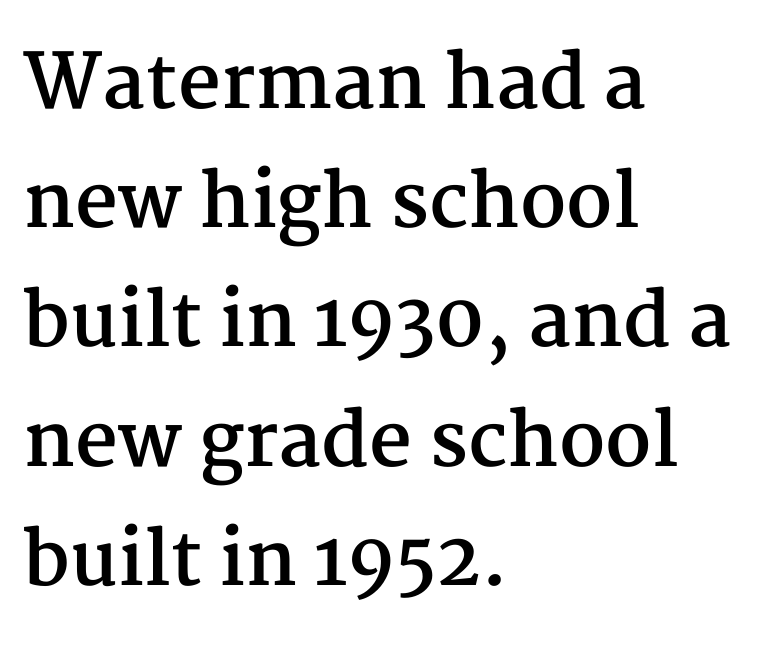
The passage is arranged the way most books set body copy — flush left. Character widths vary here, with narrow letters taking less room than wide ones. In terms of letterspacing, this is plain default setting. Yep, those are serifs on the letters. Beneath every word, the page is bare.
